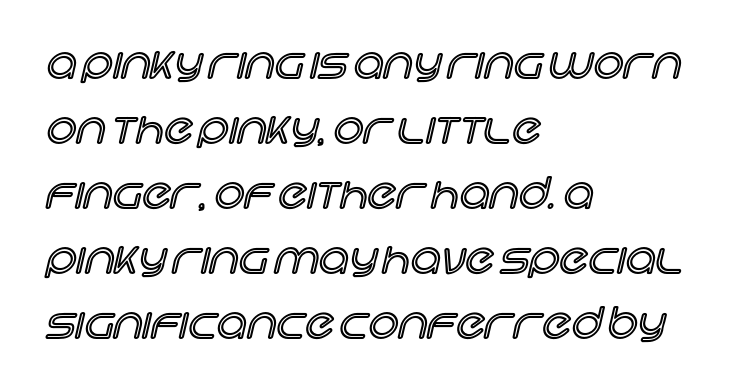
{"width": "normal", "x_height": "large", "monospaced": "no", "underline": "no", "align": "left", "line_spacing": "normal", "line_spacing_ratio": 1.55, "letter_spacing": "normal", "letter_spacing_em": 0.0, "glyph_px": 42}
